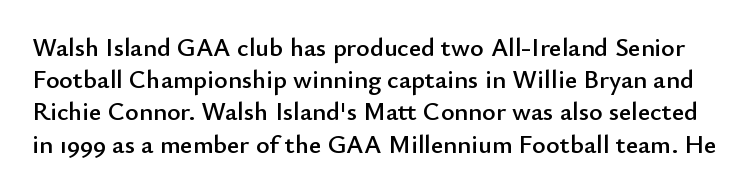
The image shows 26 px text type, upright; set line spacing 1.24x, normal letter spacing, not underlined.
